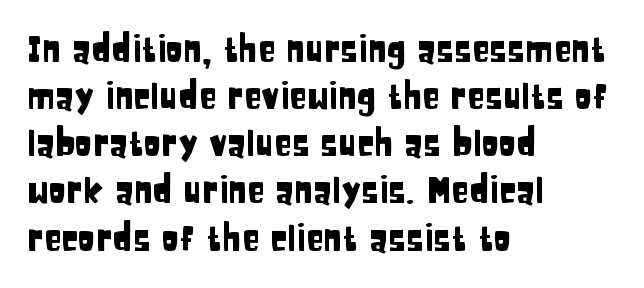
The baseline area is clear. When letters stand straight like this, we call the style roman or upright. Examine the stroke ends and you'll find no serifs. Which margin do the lines hug? The left one — the right edge is uneven.
